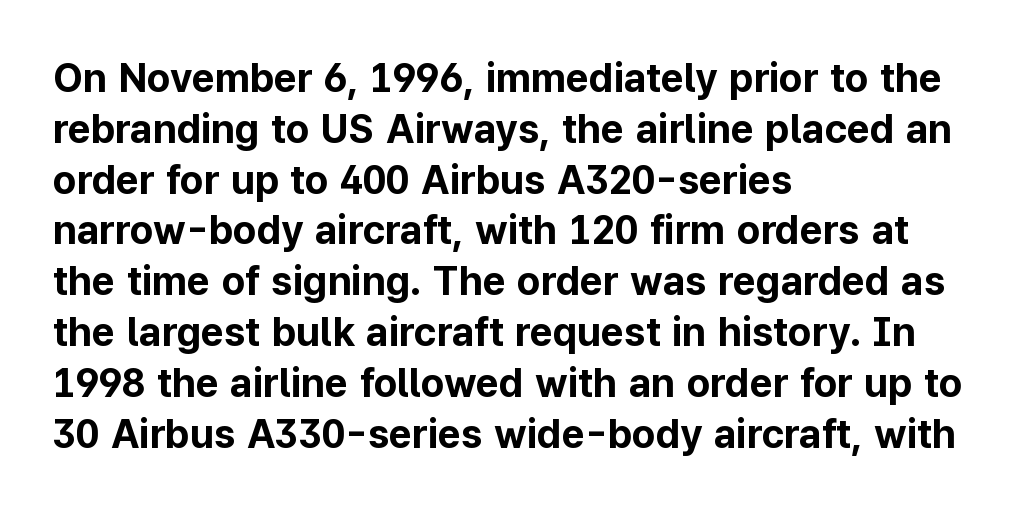
Honestly, the letter spacing is just normal — you wouldn't notice it. Unmarked baselines from the first word to the last. Horizontal bands of white between lines are of average thickness. The face used here has the dense, thick strokes of a bold. The specimen reads as upright at a glance.
